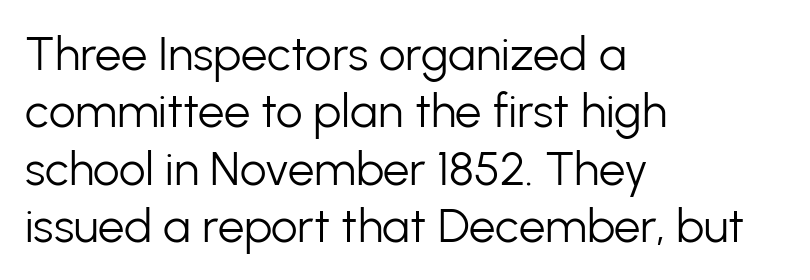
The image shows 47 px light sans-serif type, upright; set left-aligned, line spacing 1.22x, normal letter spacing, not underlined; low stroke contrast and a medium x-height.
